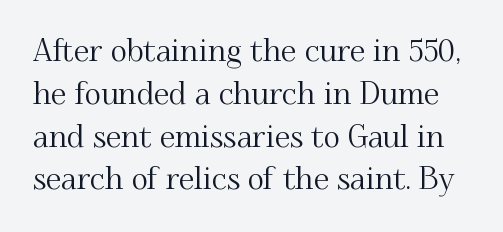
The image shows 31 px serif type, upright; set normal line spacing (1.38x), normal letter spacing, not underlined; medium stroke contrast and a small x-height.
